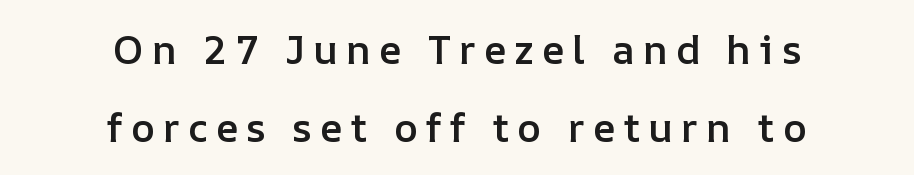
The image shows 40 px semibold type, upright; set centered, loose line spacing (1.94x), unusually wide letter spacing (+0.2 em), not underlined; low stroke contrast and a medium x-height.
